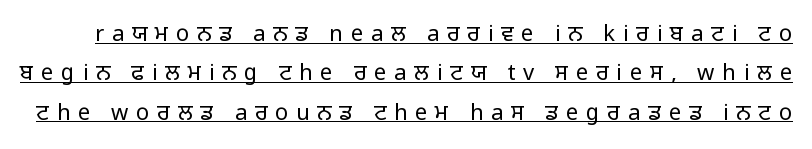
Q: Is the text bold? A: No.
Q: Is the text italic (slanted)? A: No, it is upright.
Q: Is the text underlined? A: Yes.
Q: Is the spacing between letters normal or unusually wide? A: Unusually wide.
